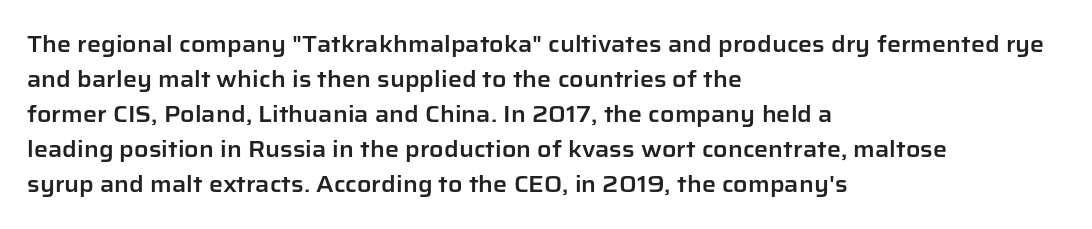
The vertical gap from one line to the next is medium. In terms of posture, this sample is upright. The ragged edge is on the right, which tells us the setting is flush left. Look at the tracking — it's just the regular setting, nothing added. Only glyphs here, with clear space below each row.
